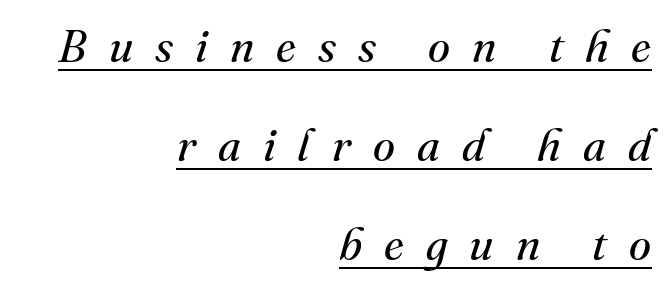
The image shows 45 px regular-weight serif type, italic (leaning right); set right-aligned, loose line spacing (2.2x), unusually wide letter spacing (+0.49 em), underlined; medium stroke contrast and a small x-height.
